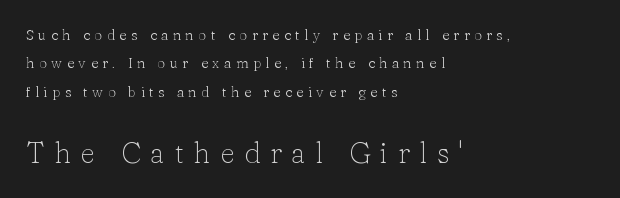
{"serif": "yes", "italic": "no", "bold": "no", "weight": "light", "width": "normal", "stroke_contrast": "low", "x_height": "medium", "monospaced": "no", "underline": "no", "align": "left", "line_spacing": "loose", "line_spacing_ratio": 2.02, "letter_spacing": "wide", "letter_spacing_em": 0.33, "larger_block": "second", "size_ratio": 2.07, "glyph_px": 29}
